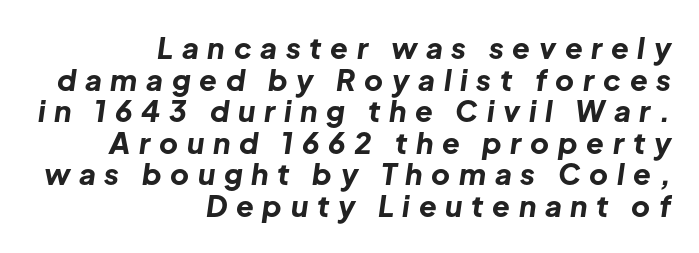
When letters slant like this, we call the style italic. Honestly, the rows look squashed on top of each other. Observe the wide spacing: letters keep a clear distance from each other. As a designer I'd log this as weight 700, bold. Anything drawn beneath the words? Only blank space.
